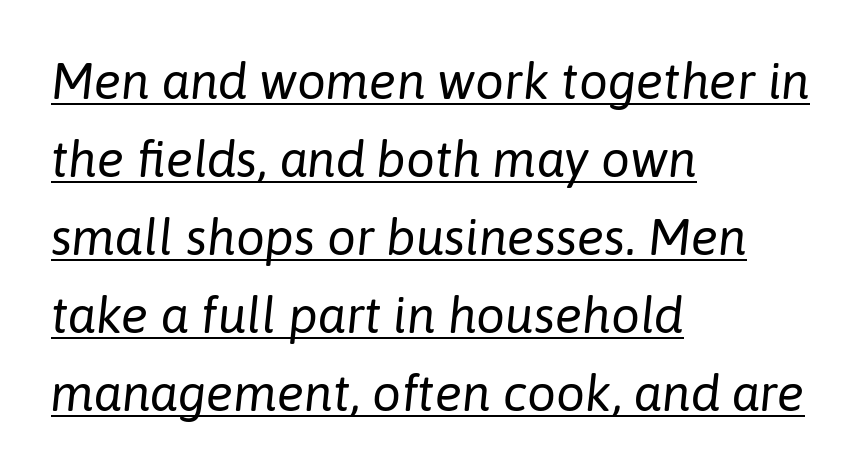
Q: Is the text bold? A: No.
Q: Is the text italic (slanted)? A: Yes, it leans right by about 6 degrees.
Q: Is the text underlined? A: Yes.
Q: How is the paragraph aligned? A: Left-aligned.
Q: Is the spacing between letters normal or unusually wide? A: Normal.
Q: Is the spacing between lines tight, normal or loose? A: Normal.
Q: Width (condensed, normal, or wide)? A: Normal.
Q: Stroke contrast? A: Low.
Q: x-height? A: Medium.
Q: Monospaced? A: No.
